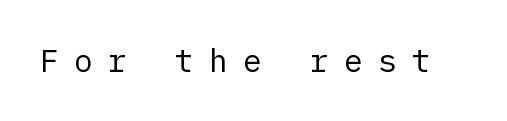
The image shows 31 px regular-weight sans-serif type, upright; set unusually wide letter spacing (+0.49 em), not underlined; low stroke contrast and a medium x-height.
